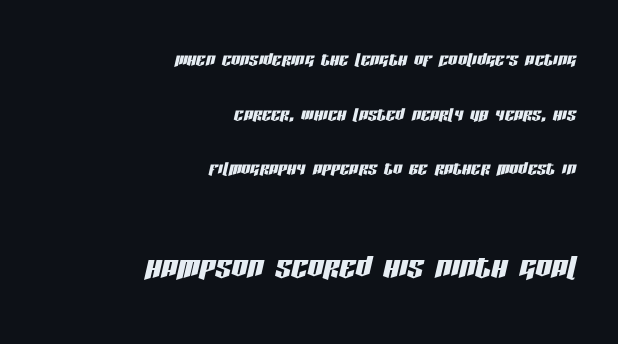
The ragged edge is on the left, which tells us the setting is flush right. Underlining? Definitely not there. Is there much room between lines? Yes — plenty of vertical air separates them. Every character sits at an angle, as italics do. Varying glyph widths throughout — classic text-font behaviour.
